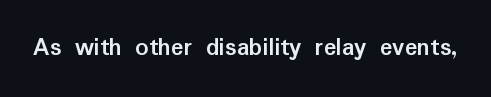
{"italic": "no", "bold": "yes", "underline": "no", "letter_spacing": "normal", "letter_spacing_em": 0.0, "glyph_px": 26}
